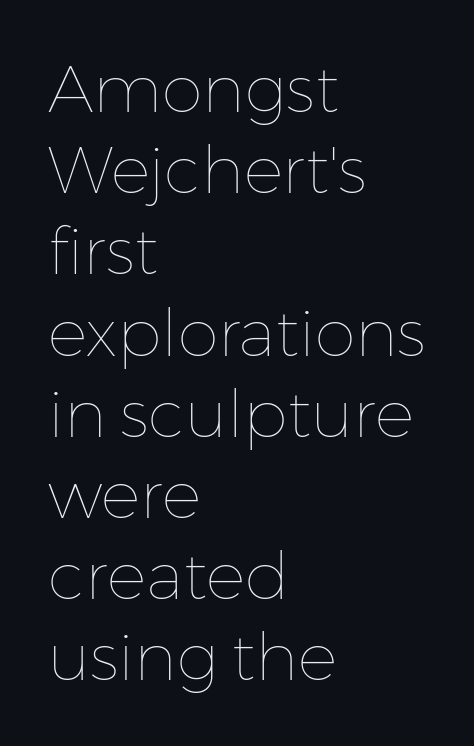
The image shows 66 px thin type, upright; set left-aligned, line spacing 1.23x, normal letter spacing, not underlined; low stroke contrast and a medium x-height.
